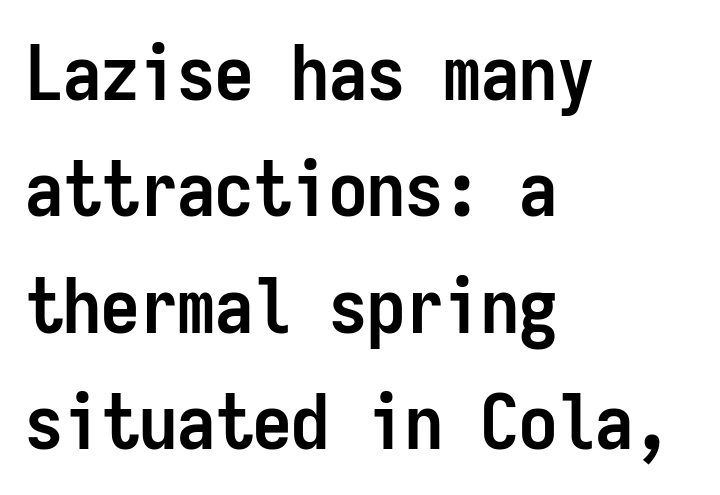
The letters carry no serifs — their stems end cleanly without finishing strokes. The strokes are fattened all the way to bold. One glance says typical: line gaps are just what's usual. The type is set solid horizontally, with unmodified tracking.
